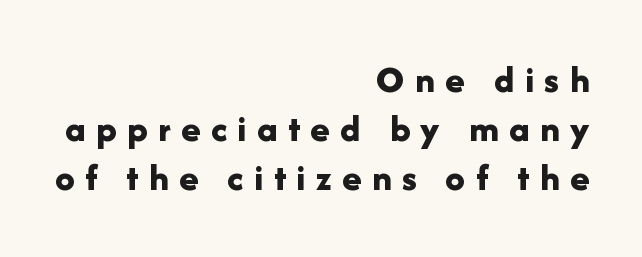
The letters advance in unequal steps, a hallmark of proportional type. This is the regular roman posture of the typeface. The strip under each line holds only bare page. Type style note: lacks serifs. Letter spacing: wide. This block has exactly the height ordinary leading produces.
